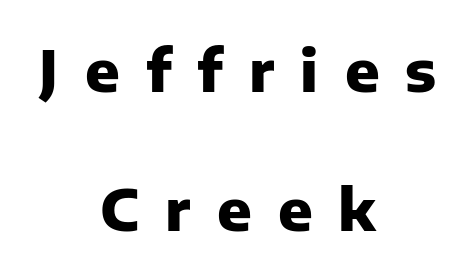
There is plenty of visible air inserted between adjacent glyphs. I'd call this a sans setting — the letters go barefoot. These lines were composed using upright roman letters. Each letter keeps its own natural width here, so spacing adapts to shape.
